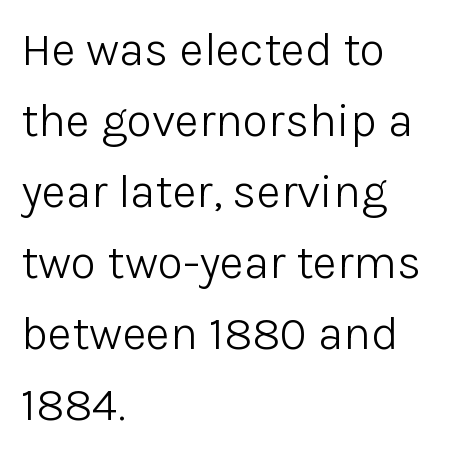
A typesetter would label this face a sans. No extra ink here — the face is not bold. Each letter keeps its own natural width here, so spacing adapts to shape. Glance below the letters and you will spot only blank space.
